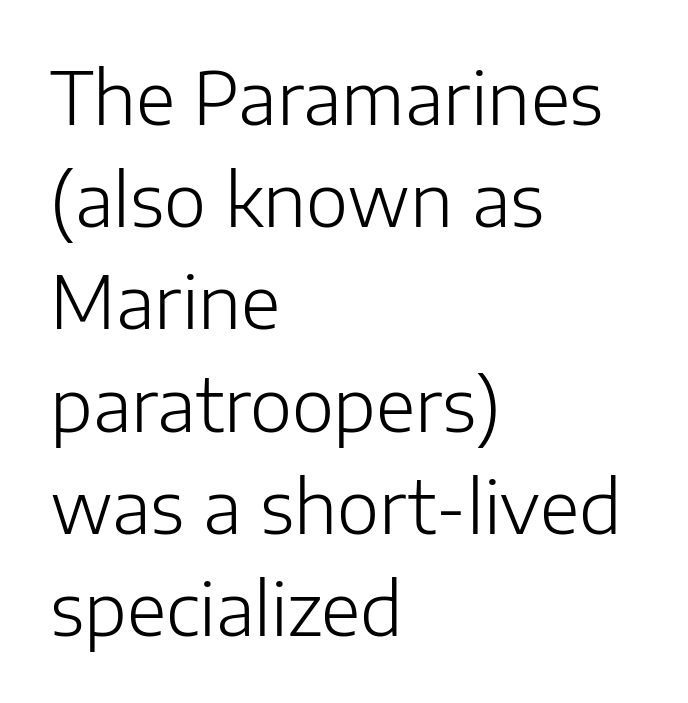
{"serif": "no", "italic": "no", "bold": "no", "weight": "light", "width": "normal", "stroke_contrast": "low", "x_height": "medium", "monospaced": "no", "underline": "no", "align": "left", "line_spacing": "normal", "line_spacing_ratio": 1.42, "letter_spacing": "normal", "letter_spacing_em": 0.0, "glyph_px": 72}
